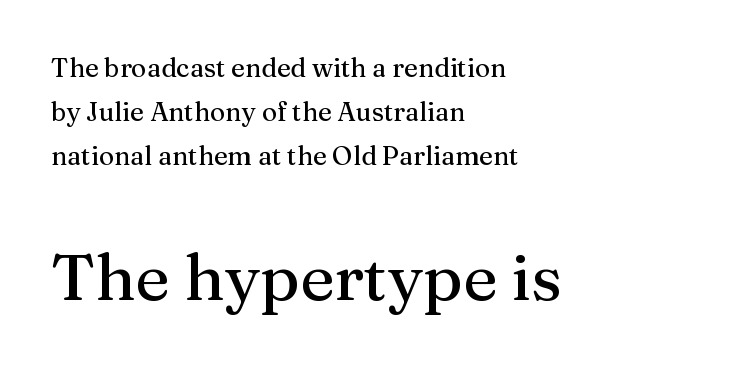
{"serif": "yes", "italic": "no", "width": "normal", "stroke_contrast": "medium", "x_height": "medium", "monospaced": "no", "underline": "no", "align": "left", "line_spacing": "normal", "line_spacing_ratio": 1.7, "letter_spacing": "normal", "letter_spacing_em": 0.0, "larger_block": "second", "size_ratio": 2.5, "glyph_px": 65}
